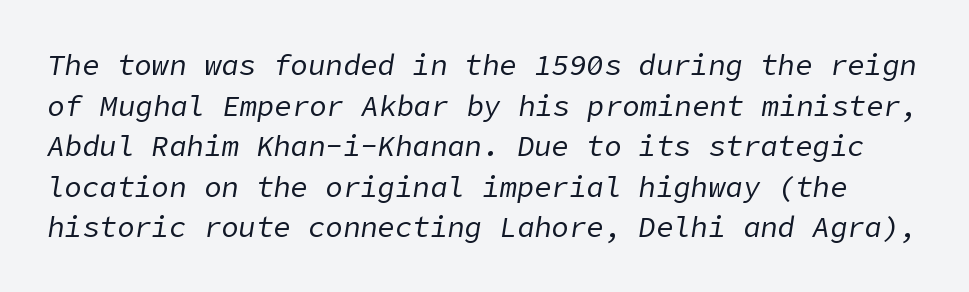
Q: Is the text bold? A: No.
Q: Is the text italic (slanted)? A: Yes, it leans right by about 9 degrees.
Q: Is the text underlined? A: No.
Q: Is the spacing between letters normal or unusually wide? A: Normal.
Q: Is the spacing between lines tight, normal or loose? A: Normal.
Q: Width (condensed, normal, or wide)? A: Normal.
Q: Stroke contrast? A: Low.
Q: x-height? A: Medium.
